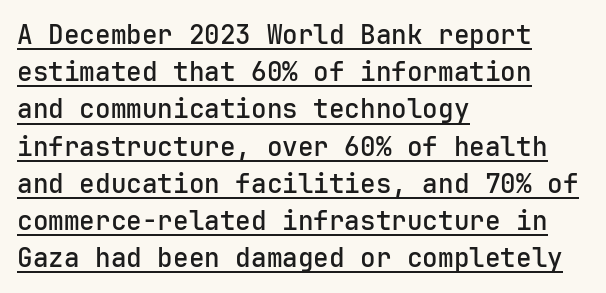
What's the leading like? Ordinary, nothing unusual. This rendering uses left alignment, leaving the right contour irregular. On the weight axis this lands at semibold, roughly 600. The axis of the letterforms is exactly vertical.
